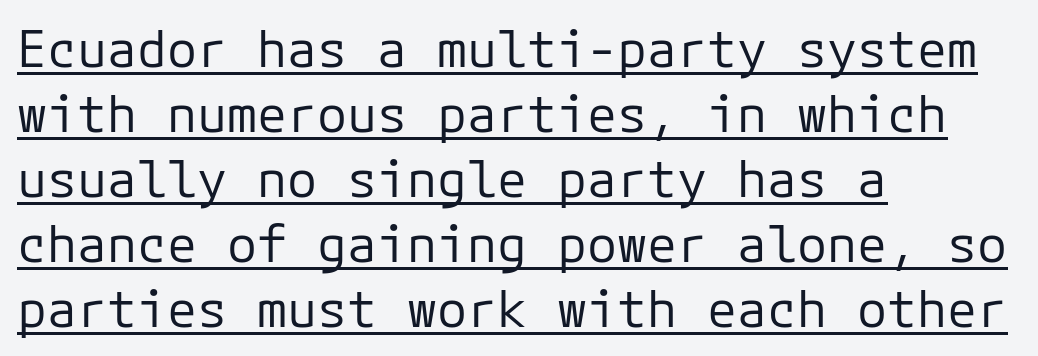
{"serif": "no", "italic": "no", "bold": "no", "weight": "regular", "width": "normal", "stroke_contrast": "low", "x_height": "medium", "monospaced": "yes", "underline": "yes", "align": "left", "line_spacing": "normal", "line_spacing_ratio": 1.3, "letter_spacing": "normal", "letter_spacing_em": 0.0, "glyph_px": 50}
